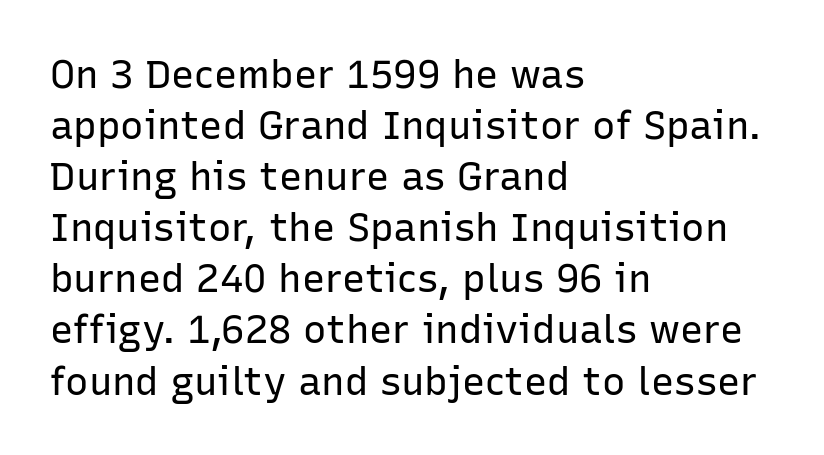
Q: Is the text bold? A: No.
Q: Is the text italic (slanted)? A: No, it is upright.
Q: Is the typeface a serif or a sans-serif typeface? A: Sans-serif.
Q: Is the text underlined? A: No.
Q: How is the paragraph aligned? A: Left-aligned.
Q: Is the spacing between letters normal or unusually wide? A: Normal.
Q: Is the spacing between lines tight, normal or loose? A: Normal.
Q: Width (condensed, normal, or wide)? A: Normal.
Q: Stroke contrast? A: Low.
Q: x-height? A: Medium.
Q: Monospaced? A: No.
